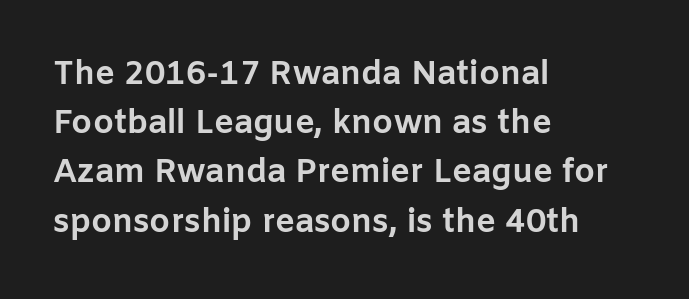
{"serif": "no", "italic": "no", "bold": "yes", "weight": "bold", "width": "normal", "stroke_contrast": "low", "x_height": "medium", "monospaced": "no", "underline": "no", "align": "left", "line_spacing": "normal", "line_spacing_ratio": 1.49, "letter_spacing": "normal", "letter_spacing_em": 0.0, "glyph_px": 33}
